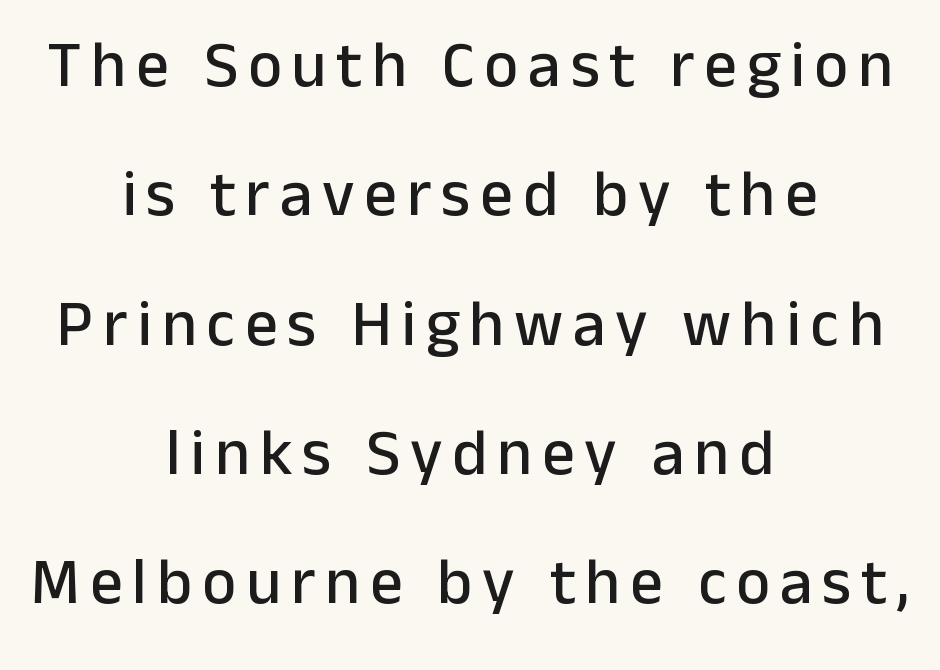
{"serif": "no", "italic": "no", "width": "normal", "stroke_contrast": "low", "x_height": "medium", "monospaced": "no", "underline": "no", "align": "center", "line_spacing": "loose", "line_spacing_ratio": 1.99, "glyph_px": 65}
